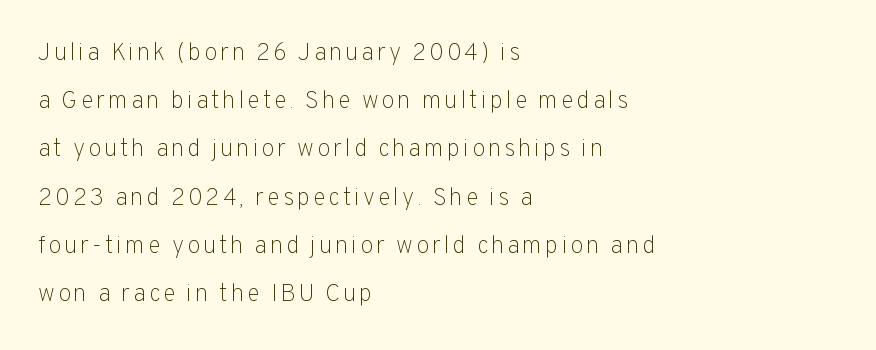
The image shows 24 px text type, upright; set left-aligned, loose line spacing (2.01x), not underlined.
